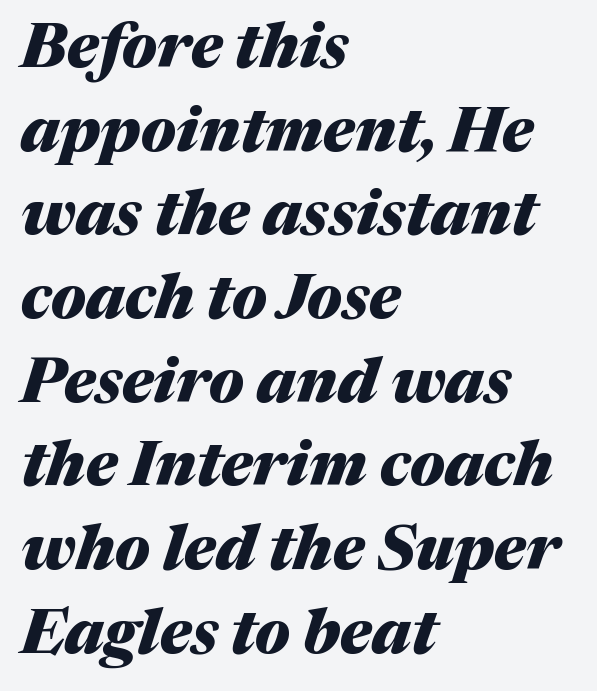
Would a proofreader flag this as italicized? Yes. A typesetter would call this zero additional tracking. The face used here has the dense, thick strokes of a bold. Honestly, the row spacing looks completely unremarkable.
